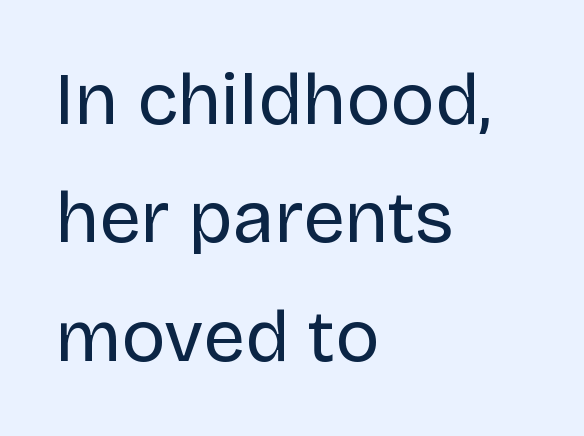
Q: Is the text bold? A: No.
Q: Is the text italic (slanted)? A: No, it is upright.
Q: Is the typeface a serif or a sans-serif typeface? A: Sans-serif.
Q: Is the text underlined? A: No.
Q: How is the paragraph aligned? A: Left-aligned.
Q: Is the spacing between letters normal or unusually wide? A: Normal.
Q: Is the spacing between lines tight, normal or loose? A: Normal.
Q: Width (condensed, normal, or wide)? A: Normal.
Q: Stroke contrast? A: Low.
Q: x-height? A: Large.
Q: Monospaced? A: No.
